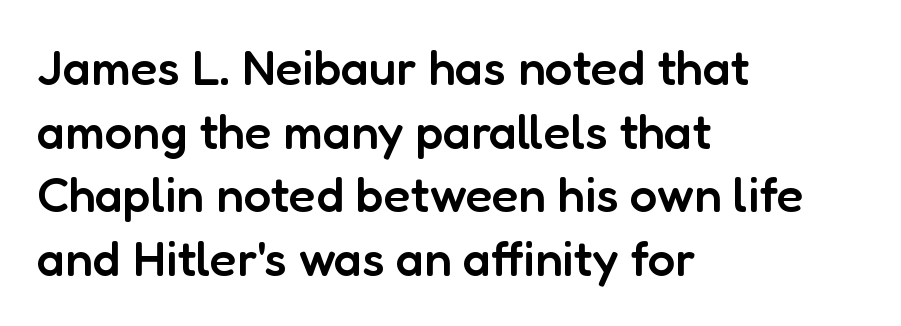
{"serif": "no", "italic": "no", "bold": "semi", "weight": "semibold", "width": "normal", "stroke_contrast": "low", "x_height": "medium", "monospaced": "no", "underline": "no", "align": "left", "line_spacing": "normal", "line_spacing_ratio": 1.3, "letter_spacing": "normal", "letter_spacing_em": 0.0, "glyph_px": 49}
